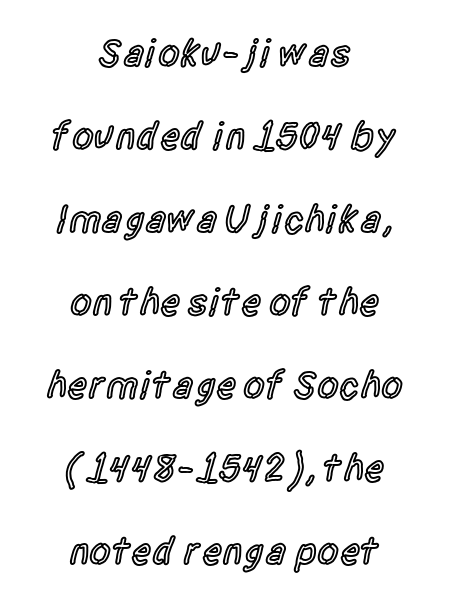
{"serif": "no", "bold": "semi", "weight": "semibold", "width": "condensed", "x_height": "large", "monospaced": "no", "underline": "no", "align": "center", "line_spacing": "loose", "line_spacing_ratio": 2.13, "letter_spacing": "normal", "letter_spacing_em": 0.0, "glyph_px": 39}
